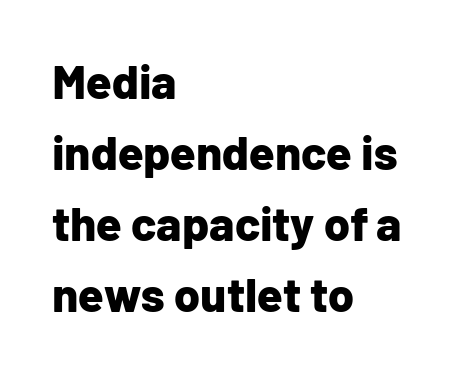
Q: Is the text bold? A: Yes.
Q: Is the text italic (slanted)? A: No, it is upright.
Q: Is the typeface a serif or a sans-serif typeface? A: Sans-serif.
Q: Is the text underlined? A: No.
Q: How is the paragraph aligned? A: Left-aligned.
Q: Is the spacing between letters normal or unusually wide? A: Normal.
Q: Is the spacing between lines tight, normal or loose? A: Normal.
Q: Width (condensed, normal, or wide)? A: Normal.
Q: Stroke contrast? A: Low.
Q: x-height? A: Medium.
Q: Monospaced? A: No.
